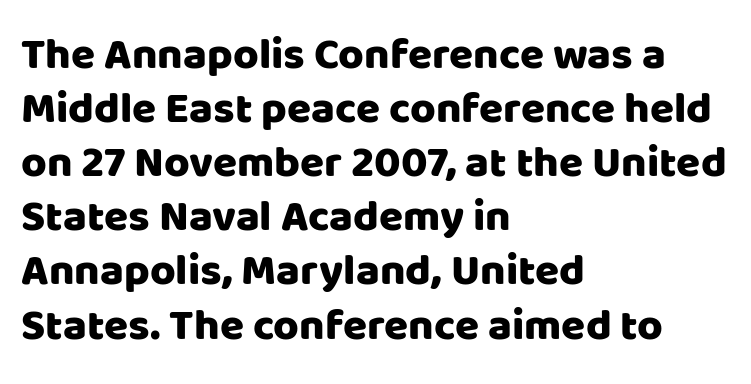
Grotesque or geometric, the face here clearly has no serifs. A typesetter would call this proportional, since set widths differ per character. Nobody touched the tracking dial on this one. This rendering uses left alignment, leaving the right contour irregular. The zone under the glyphs is completely vacant. Italic? Not at all — the glyphs are vertical.
